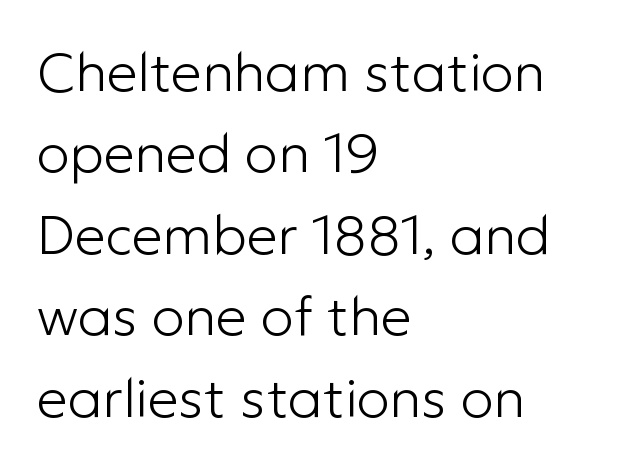
Unlike a traditional serif, this face leaves its strokes unadorned. Line beginnings align vertically; line endings do not. Here the designer chose a conventional face with non-uniform glyph widths. The foot of each line stays bare and open. Vertical stems look standard width or narrower in stroke. Observe the ordinary spacing: letters are neighbours, not strangers.
